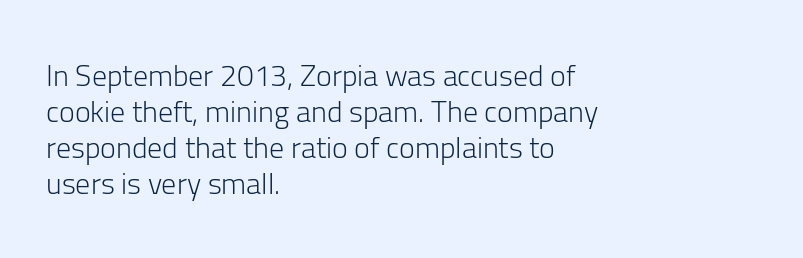
{"serif": "no", "italic": "no", "bold": "no", "weight": "light", "width": "normal", "stroke_contrast": "low", "x_height": "medium", "monospaced": "no", "underline": "no", "align": "left", "line_spacing_ratio": 1.2, "letter_spacing": "normal", "letter_spacing_em": 0.0, "glyph_px": 30}
